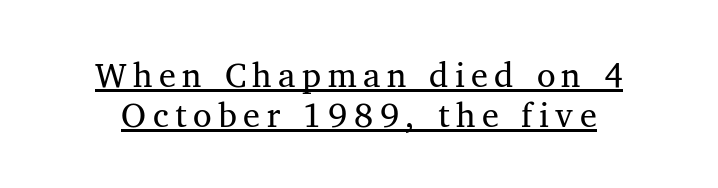
Q: Is the text bold? A: No.
Q: Is the text italic (slanted)? A: No, it is upright.
Q: Is the typeface a serif or a sans-serif typeface? A: Serif.
Q: Is the text underlined? A: Yes.
Q: Width (condensed, normal, or wide)? A: Normal.
Q: Stroke contrast? A: Medium.
Q: x-height? A: Medium.
Q: Monospaced? A: No.
